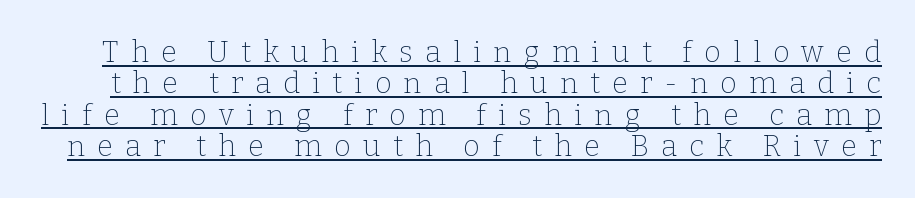
Q: Is the text bold? A: No.
Q: Is the text italic (slanted)? A: No, it is upright.
Q: Is the typeface a serif or a sans-serif typeface? A: Serif.
Q: Is the text underlined? A: Yes.
Q: Is the spacing between letters normal or unusually wide? A: Unusually wide.
Q: Is the spacing between lines tight, normal or loose? A: Tight.
Q: Width (condensed, normal, or wide)? A: Normal.
Q: Stroke contrast? A: Low.
Q: x-height? A: Medium.
Q: Monospaced? A: No.
